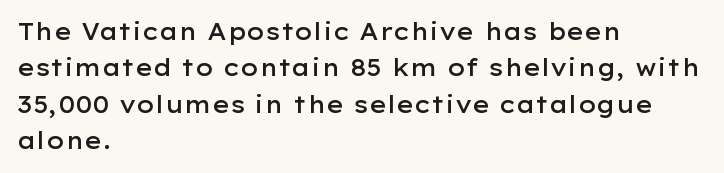
The paragraph shown leans on its left margin. Baseline-to-baseline distance is the conventional proportion of letter height. Check under the words: just untouched page. How are the letters spaced? Ordinarily, with no added tracking.
